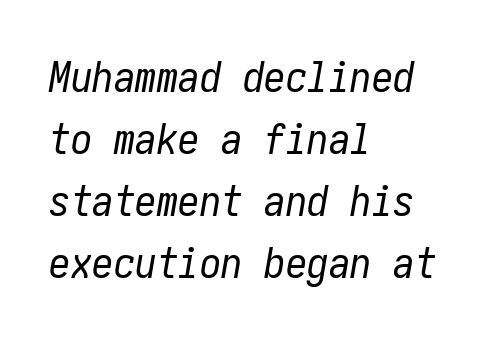
{"italic": "yes", "lean": "right", "slant_degrees": 10, "bold": "no", "weight": "regular", "width": "condensed", "stroke_contrast": "low", "x_height": "medium", "underline": "no", "align": "left", "line_spacing": "normal", "line_spacing_ratio": 1.44, "letter_spacing": "normal", "letter_spacing_em": 0.0, "glyph_px": 43}
